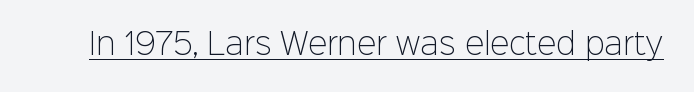
Q: Is the text bold? A: No.
Q: Is the text italic (slanted)? A: No, it is upright.
Q: Is the typeface a serif or a sans-serif typeface? A: Sans-serif.
Q: Is the text underlined? A: Yes.
Q: Is the spacing between letters normal or unusually wide? A: Normal.
Q: Width (condensed, normal, or wide)? A: Normal.
Q: Stroke contrast? A: Low.
Q: x-height? A: Medium.
Q: Monospaced? A: No.
